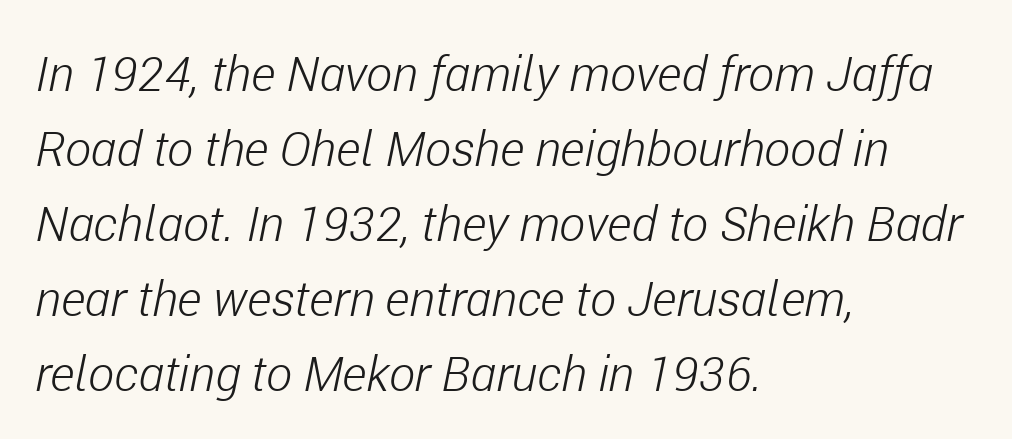
The image shows 49 px light, condensed type, italic (leaning right); set left-aligned, normal line spacing (1.53x), normal letter spacing, not underlined; low stroke contrast and a medium x-height.
